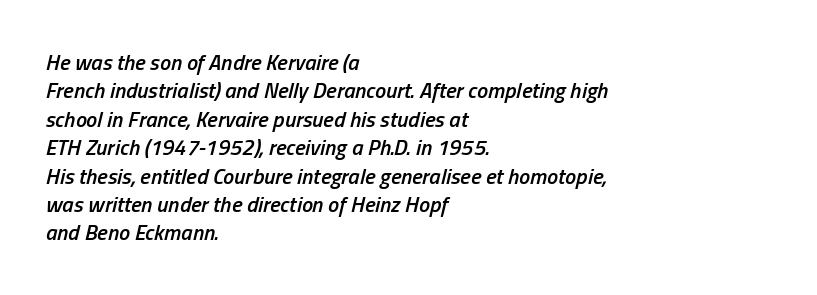
{"italic": "yes", "lean": "right", "slant_degrees": 13, "bold": "semi", "underline": "no", "align": "left", "line_spacing": "normal", "line_spacing_ratio": 1.29, "letter_spacing": "normal", "letter_spacing_em": 0.0, "glyph_px": 22}
